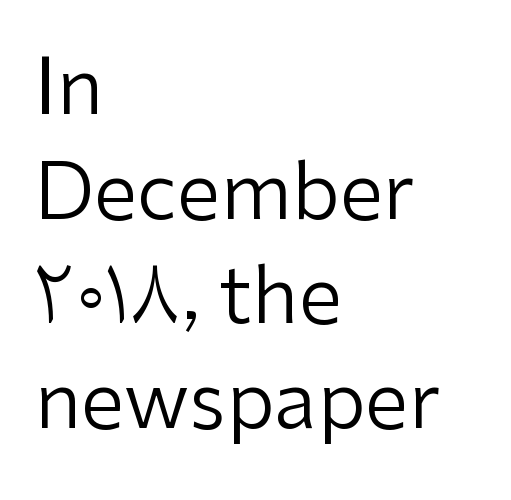
Letters have the restrained weight of plain body copy at most. Regular leading. Each line starts at the same left margin while the right side varies. Varying glyph widths throughout — classic text-font behaviour.
